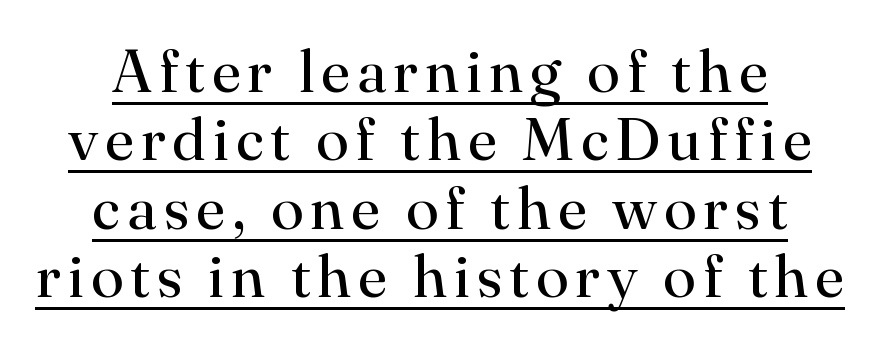
Q: Is the text bold? A: No.
Q: Is the text italic (slanted)? A: No, it is upright.
Q: Is the typeface a serif or a sans-serif typeface? A: Serif.
Q: Is the text underlined? A: Yes.
Q: Is the spacing between lines tight, normal or loose? A: Tight.
Q: Width (condensed, normal, or wide)? A: Normal.
Q: Stroke contrast? A: High.
Q: x-height? A: Small.
Q: Monospaced? A: No.
